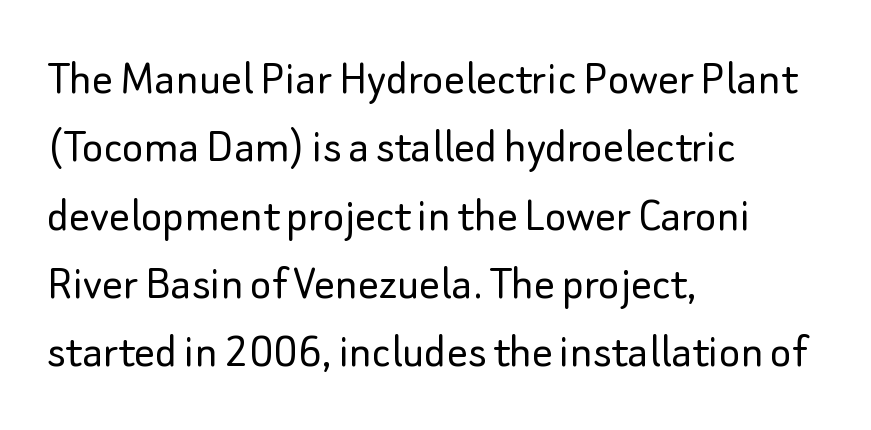
Q: Is the text bold? A: No.
Q: Is the text italic (slanted)? A: No, it is upright.
Q: Is the typeface a serif or a sans-serif typeface? A: Sans-serif.
Q: Is the text underlined? A: No.
Q: How is the paragraph aligned? A: Left-aligned.
Q: Is the spacing between letters normal or unusually wide? A: Normal.
Q: Is the spacing between lines tight, normal or loose? A: Normal.
Q: Width (condensed, normal, or wide)? A: Normal.
Q: Stroke contrast? A: Low.
Q: x-height? A: Small.
Q: Monospaced? A: No.
